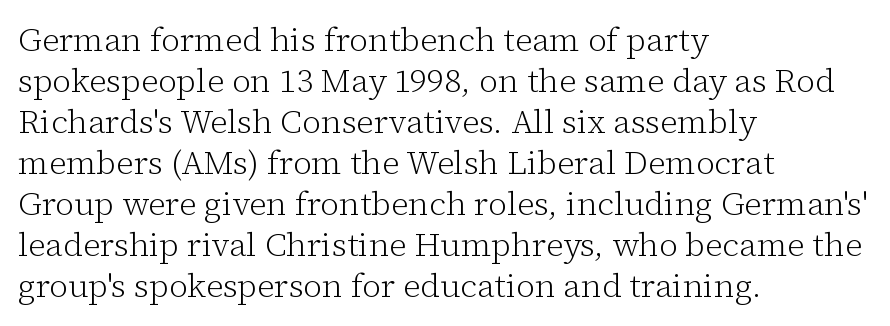
The image shows 33 px light serif type, upright; set left-aligned, line spacing 1.24x, normal letter spacing, not underlined; low stroke contrast and a medium x-height.
